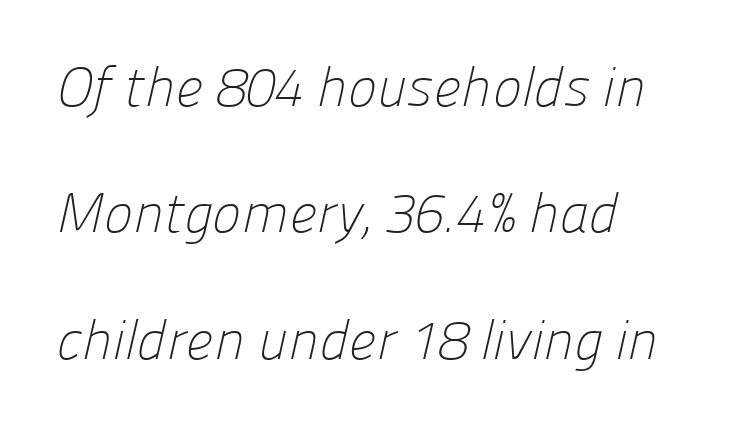
{"serif": "no", "bold": "no", "weight": "light", "width": "normal", "stroke_contrast": "low", "x_height": "medium", "monospaced": "no", "underline": "no", "align": "left", "line_spacing": "loose", "line_spacing_ratio": 2.3, "letter_spacing": "normal", "letter_spacing_em": 0.0, "glyph_px": 55}
